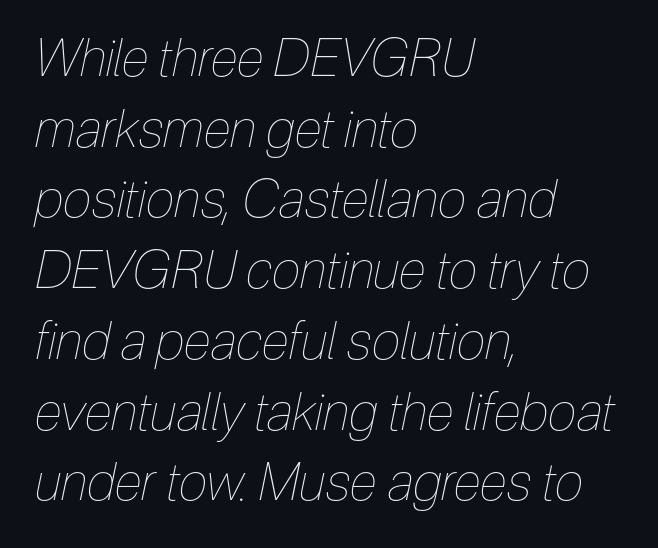
Q: Is the text bold? A: No.
Q: Is the text italic (slanted)? A: Yes, it leans right by about 12 degrees.
Q: Is the text underlined? A: No.
Q: How is the paragraph aligned? A: Left-aligned.
Q: Is the spacing between letters normal or unusually wide? A: Normal.
Q: Is the spacing between lines tight, normal or loose? A: Normal.
Q: Width (condensed, normal, or wide)? A: Condensed.
Q: Stroke contrast? A: Low.
Q: x-height? A: Medium.
Q: Monospaced? A: No.
